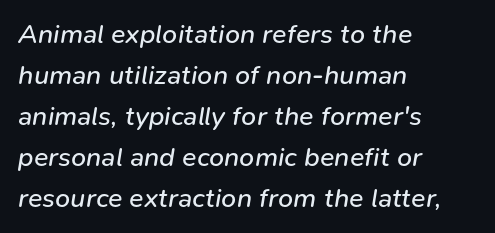
{"italic": "yes", "lean": "right", "slant_degrees": 9, "bold": "no", "underline": "no", "align": "left", "line_spacing": "normal", "line_spacing_ratio": 1.52, "letter_spacing": "normal", "letter_spacing_em": 0.0, "glyph_px": 27}
